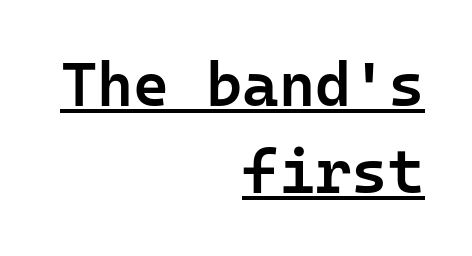
The image shows 62 px semibold sans-serif type, upright, monospaced; set right-aligned, normal line spacing (1.4x), normal letter spacing, underlined; low stroke contrast and a medium x-height.
